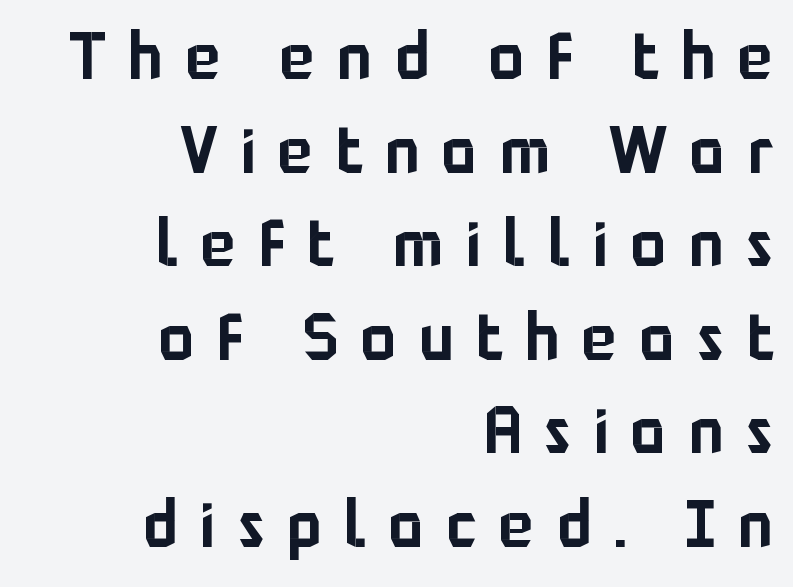
The image shows 65 px sans-serif type, upright; set right-aligned, normal line spacing (1.44x), unusually wide letter spacing (+0.35 em), not underlined; low stroke contrast and a medium x-height.
